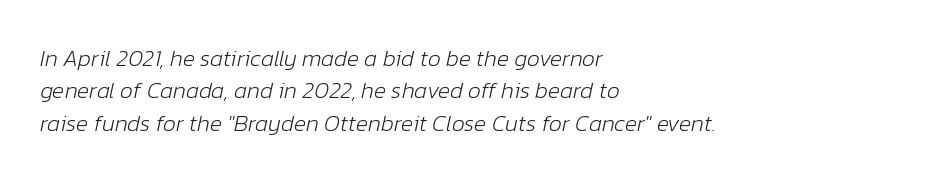
The image shows 23 px text type, italic (leaning right); set left-aligned, normal line spacing (1.41x), normal letter spacing, not underlined.
